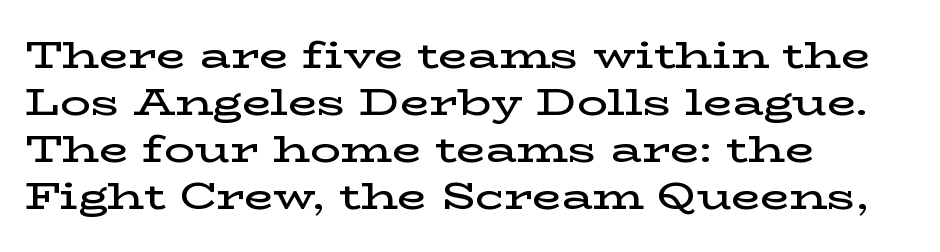
Q: Is the text bold? A: Semi-bold.
Q: Is the text italic (slanted)? A: No, it is upright.
Q: Is the typeface a serif or a sans-serif typeface? A: Serif.
Q: Is the text underlined? A: No.
Q: How is the paragraph aligned? A: Left-aligned.
Q: Is the spacing between letters normal or unusually wide? A: Normal.
Q: Width (condensed, normal, or wide)? A: Wide.
Q: Stroke contrast? A: Low.
Q: x-height? A: Medium.
Q: Monospaced? A: No.
